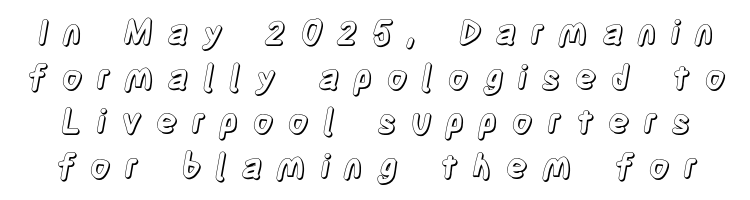
The image shows 33 px condensed type; set normal line spacing (1.35x), unusually wide letter spacing (+0.41 em), not underlined; a large x-height.
